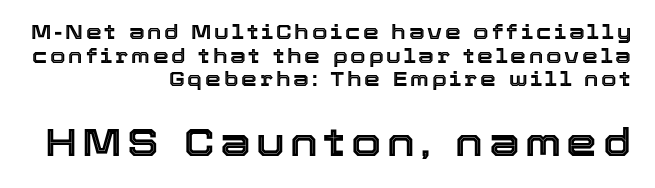
Line ends are locked; line starts wander. The space beneath each line is pristine and unruled. Quick note: not italic, upright. Which of the two is more prominent by size? The second, at the bottom.
